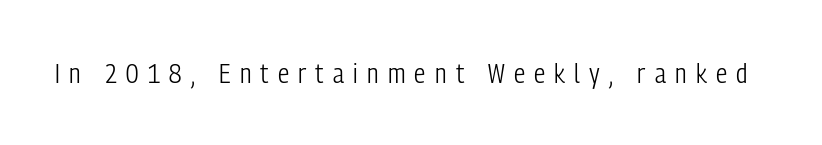
Q: Is the text bold? A: No.
Q: Is the text italic (slanted)? A: No, it is upright.
Q: Is the typeface a serif or a sans-serif typeface? A: Sans-serif.
Q: Is the text underlined? A: No.
Q: Is the spacing between letters normal or unusually wide? A: Unusually wide.
Q: Width (condensed, normal, or wide)? A: Condensed.
Q: Stroke contrast? A: Low.
Q: x-height? A: Medium.
Q: Monospaced? A: No.
